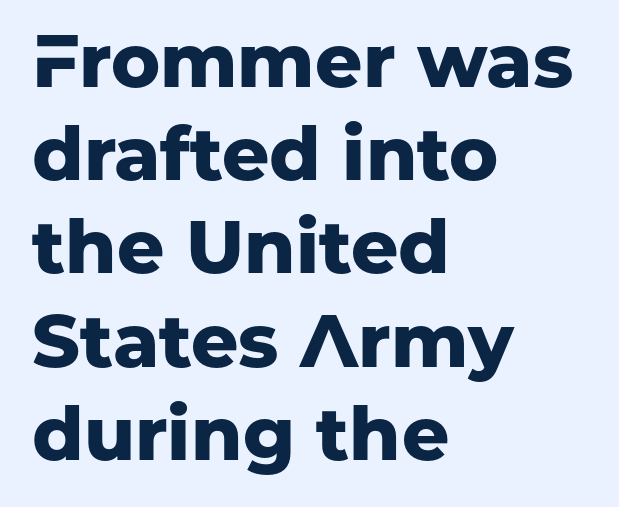
The image shows 74 px heavy sans-serif type, upright; set left-aligned, normal line spacing (1.26x), normal letter spacing, not underlined; low stroke contrast and a medium x-height.
